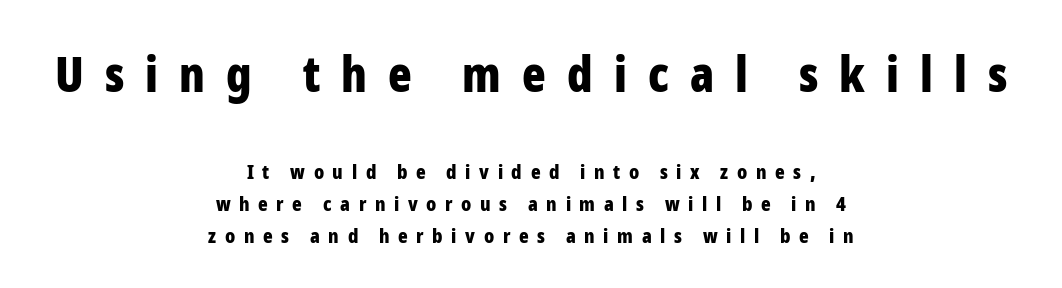
Q: Is the text bold? A: Yes.
Q: Is the text italic (slanted)? A: No, it is upright.
Q: Is the typeface a serif or a sans-serif typeface? A: Sans-serif.
Q: Is the text underlined? A: No.
Q: How is the paragraph aligned? A: Centered.
Q: Is the spacing between letters normal or unusually wide? A: Unusually wide.
Q: Is the spacing between lines tight, normal or loose? A: Normal.
Q: Which block of text is set in a larger size, the first (top) or the second (bottom)? A: The first (top) one.
Q: Width (condensed, normal, or wide)? A: Condensed.
Q: Stroke contrast? A: Low.
Q: x-height? A: Medium.
Q: Monospaced? A: No.
